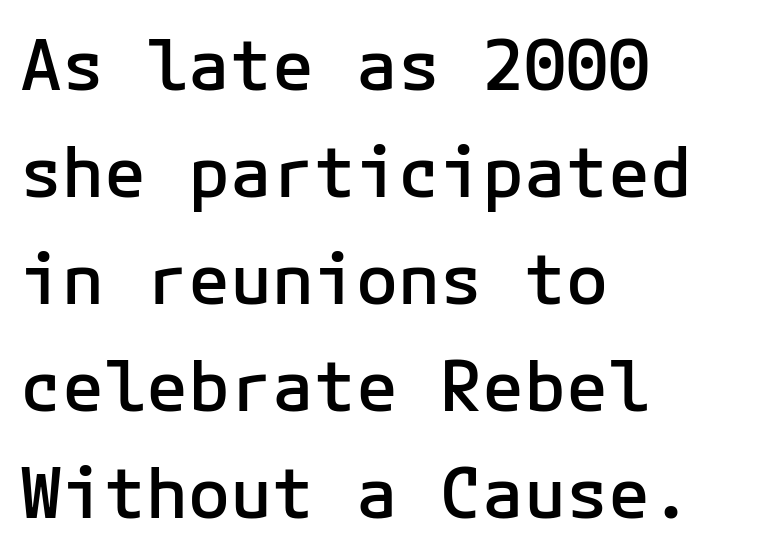
{"serif": "no", "italic": "no", "bold": "semi", "weight": "semibold", "width": "normal", "stroke_contrast": "low", "x_height": "medium", "underline": "no", "align": "left", "line_spacing": "normal", "line_spacing_ratio": 1.53, "letter_spacing": "normal", "letter_spacing_em": 0.0, "glyph_px": 70}
